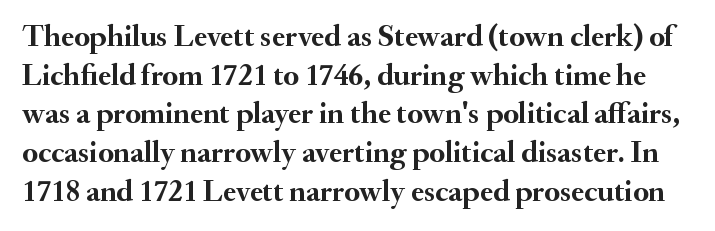
{"serif": "yes", "italic": "no", "bold": "yes", "weight": "semibold", "width": "normal", "stroke_contrast": "medium", "x_height": "small", "monospaced": "no", "underline": "no", "line_spacing": "normal", "line_spacing_ratio": 1.25, "letter_spacing": "normal", "letter_spacing_em": 0.0, "glyph_px": 31}
